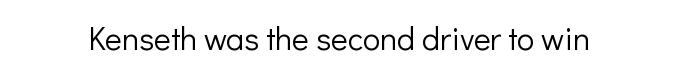
The face used here is a sans, in the tradition of grotesques and geometrics. These lines are rendered in a variable-pitch font. This rendering features lettering with no underline. Standard letterfit; no display-style spreading of the glyphs. The passage shown is not bold in any degree.
